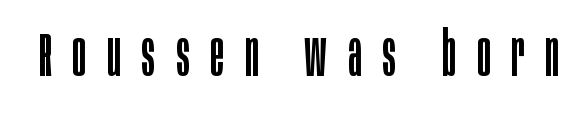
This is the regular roman posture of the typeface. Weight: regular or lighter. The gaps between neighbouring characters are conspicuously large. Glance below the letters and you will spot only blank space. A typesetter would label this face a sans. The rendering uses natural spacing where letterforms have individual widths.
